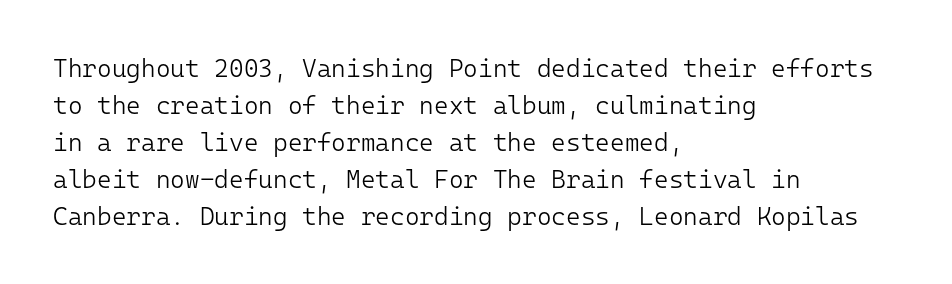
{"italic": "no", "bold": "no", "underline": "no", "align": "left", "line_spacing": "normal", "line_spacing_ratio": 1.48, "letter_spacing": "normal", "letter_spacing_em": 0.0, "glyph_px": 25}
